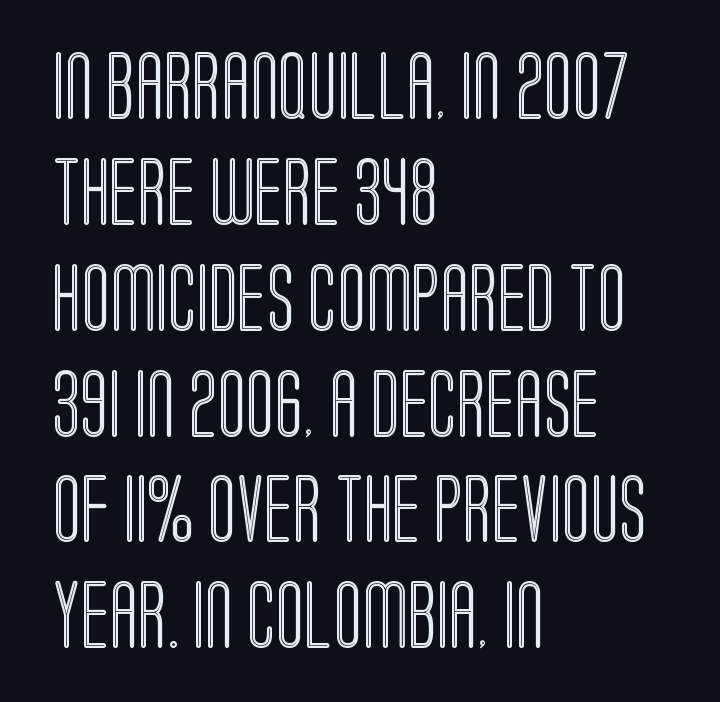
The image shows 67 px condensed type, upright; set left-aligned, normal line spacing (1.58x), normal letter spacing, not underlined; a large x-height.
